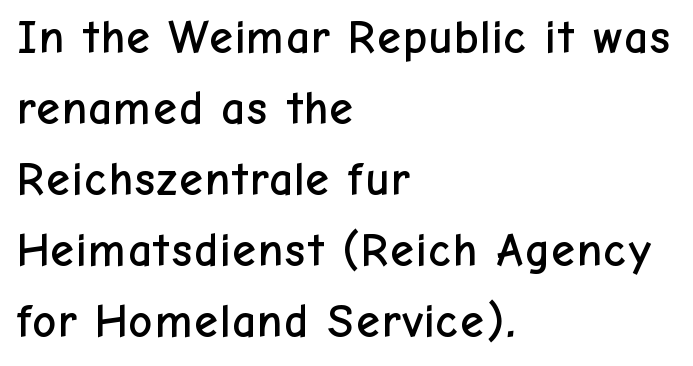
Q: Is the text italic (slanted)? A: No, it is upright.
Q: Is the typeface a serif or a sans-serif typeface? A: Sans-serif.
Q: Is the text underlined? A: No.
Q: How is the paragraph aligned? A: Left-aligned.
Q: Is the spacing between letters normal or unusually wide? A: Normal.
Q: Is the spacing between lines tight, normal or loose? A: Normal.
Q: Width (condensed, normal, or wide)? A: Normal.
Q: Stroke contrast? A: Low.
Q: x-height? A: Medium.
Q: Monospaced? A: No.
